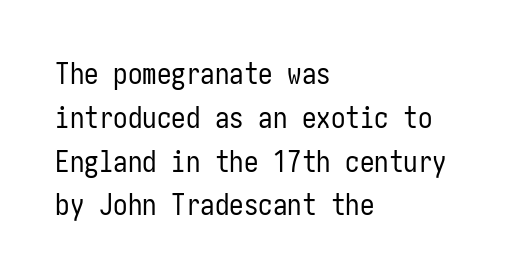
Q: Is the text bold? A: No.
Q: Is the text italic (slanted)? A: No, it is upright.
Q: Is the typeface a serif or a sans-serif typeface? A: Sans-serif.
Q: Is the text underlined? A: No.
Q: How is the paragraph aligned? A: Left-aligned.
Q: Is the spacing between letters normal or unusually wide? A: Normal.
Q: Is the spacing between lines tight, normal or loose? A: Normal.
Q: Width (condensed, normal, or wide)? A: Condensed.
Q: Stroke contrast? A: Low.
Q: x-height? A: Medium.
